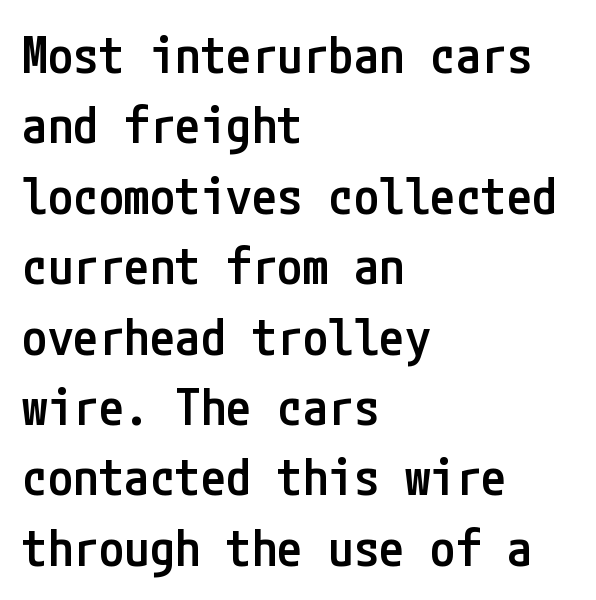
{"serif": "no", "italic": "no", "bold": "semi", "weight": "semibold", "width": "condensed", "stroke_contrast": "low", "x_height": "medium", "underline": "no", "align": "left", "line_spacing": "normal", "line_spacing_ratio": 1.38, "letter_spacing": "normal", "letter_spacing_em": 0.0, "glyph_px": 51}
